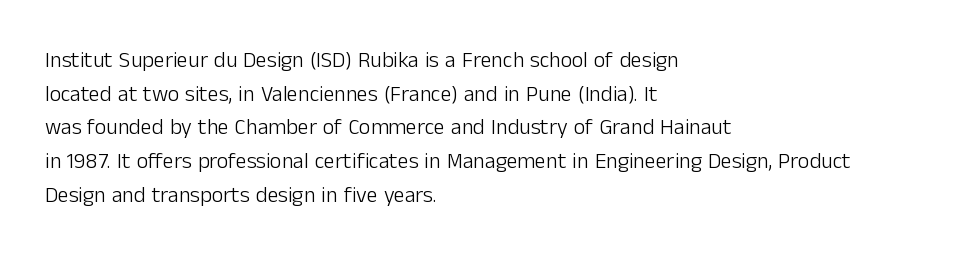
Unbolded letterforms with no extra heft. The letterforms sit shoulder to shoulder at normal distance. Line spacing here is normal. Glance below the letters and you will spot only blank space. Visually the block forms a straight wall on the left and a jagged coastline on the right.
